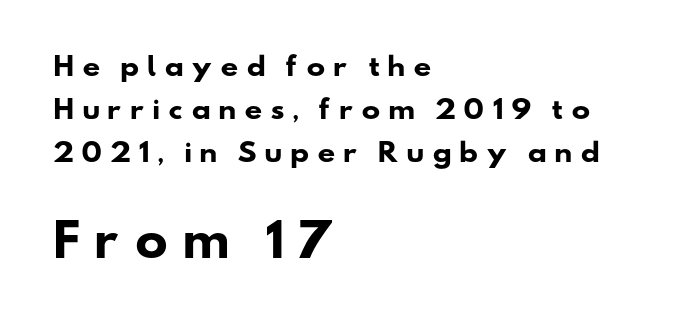
{"serif": "no", "bold": "yes", "weight": "heavy", "width": "wide", "stroke_contrast": "low", "x_height": "small", "monospaced": "no", "underline": "no", "align": "left", "line_spacing_ratio": 1.72, "letter_spacing": "wide", "letter_spacing_em": 0.29, "larger_block": "second", "size_ratio": 1.76, "glyph_px": 44}
